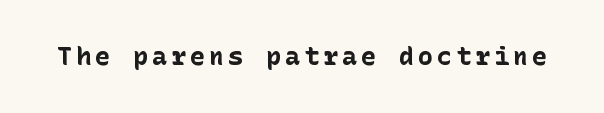
Q: Is the text bold? A: Yes.
Q: Is the text italic (slanted)? A: No, it is upright.
Q: Is the text underlined? A: No.
